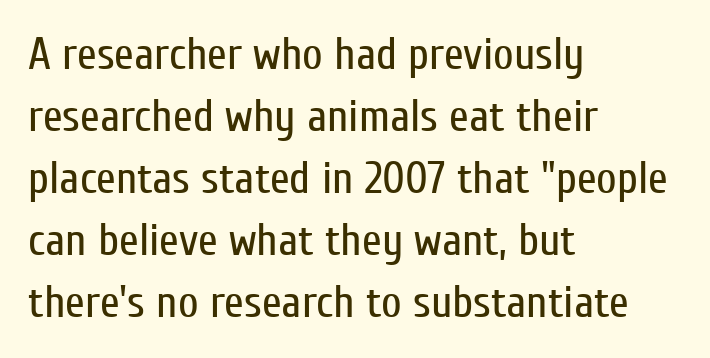
Leading: standard. The gaps between neighbouring characters are ordinary and unremarkable. Horizontal alignment here is leftward, the default for most running prose. Letters rest on an invisible, unmarked baseline. Proportional: the letters do not fall into vertical columns. The specimen reads as upright at a glance.
